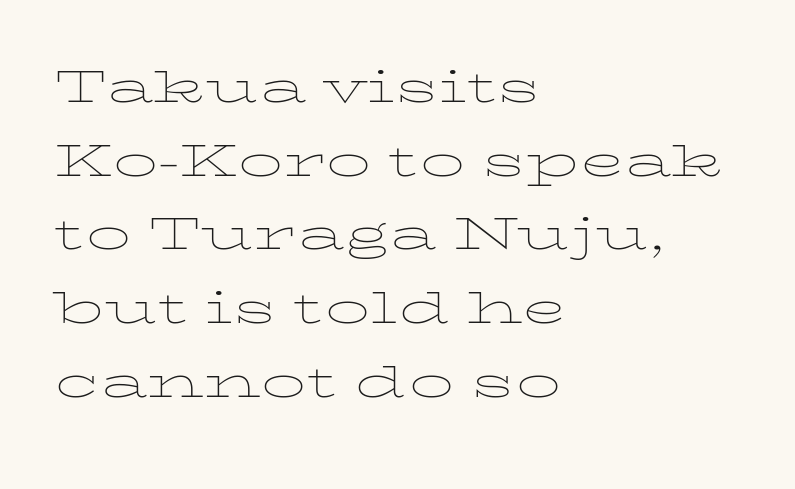
Q: Is the text bold? A: No.
Q: Is the text italic (slanted)? A: No, it is upright.
Q: Is the text underlined? A: No.
Q: How is the paragraph aligned? A: Left-aligned.
Q: Is the spacing between letters normal or unusually wide? A: Normal.
Q: Is the spacing between lines tight, normal or loose? A: Normal.
Q: Width (condensed, normal, or wide)? A: Wide.
Q: Stroke contrast? A: Low.
Q: x-height? A: Medium.
Q: Monospaced? A: No.
